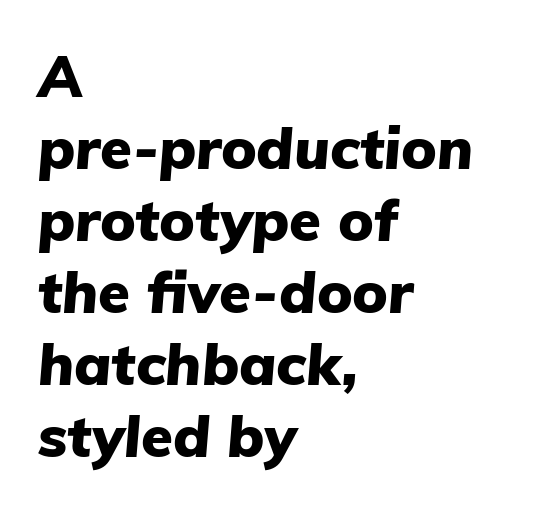
The image shows 58 px heavy type, italic (leaning right); set left-aligned, line spacing 1.24x, normal letter spacing, not underlined; low stroke contrast and a medium x-height.
